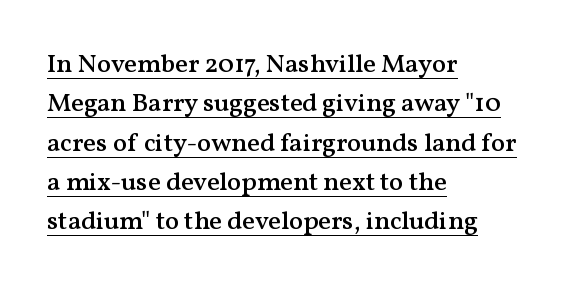
This is the in-between weight designers call semibold or demi. Is there much room between lines? A standard amount, neither cramped nor airy. Every word sits above its own underline. Short note: letters normally spaced.
